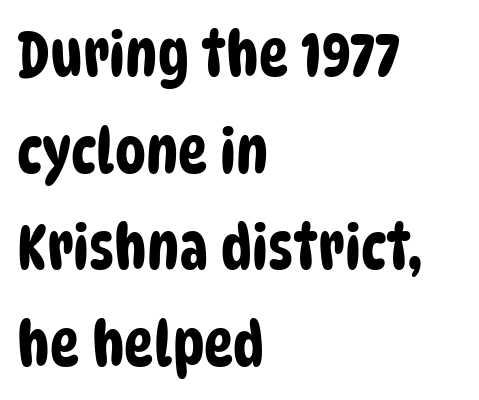
{"serif": "no", "width": "condensed", "stroke_contrast": "low", "x_height": "large", "monospaced": "no", "underline": "no", "align": "left", "line_spacing": "normal", "line_spacing_ratio": 1.56, "letter_spacing": "normal", "letter_spacing_em": 0.0, "glyph_px": 62}
